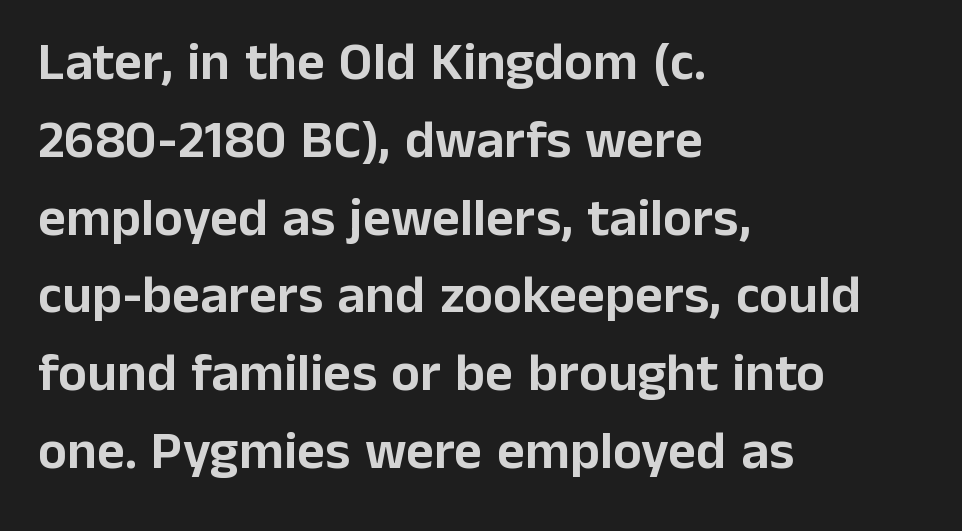
Italic: no, the glyphs are upright roman. The passage shown is not underscored anywhere. Think of a printed novel: that variable character pitch is what you see here. Observe the absence of serifs on each vertical stroke in this sample. Horizontal alignment here is leftward, the default for most running prose. Students, observe: this is what conventionally led text looks like.
